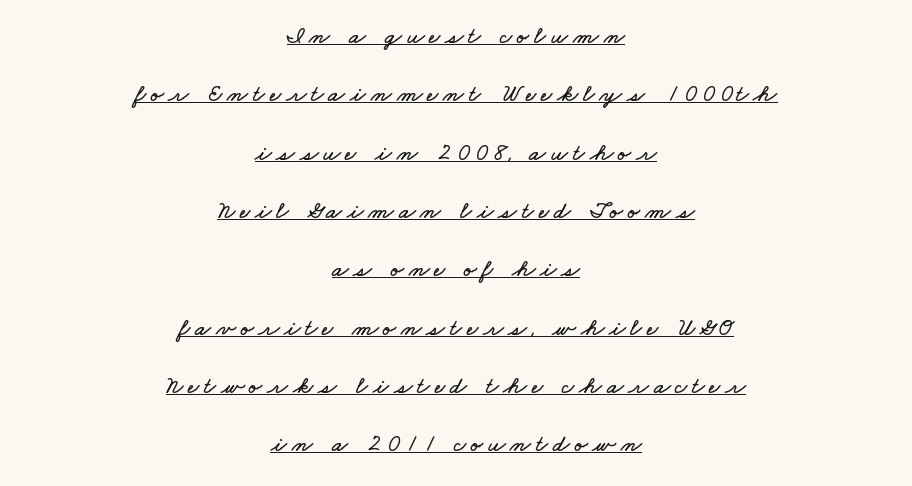
If you measured baseline to baseline, you'd find a long distance. The rendering positions every line midway between the sides. The passage shown has open, widely tracked lettering throughout. The typesetter has applied underlining to the passage shown.
